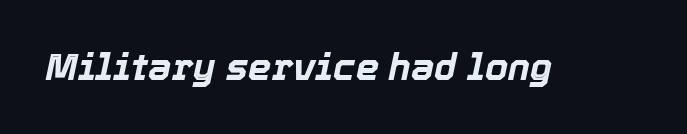
The image shows 37 px bold type, italic (leaning right); set normal letter spacing, not underlined; a medium x-height.
